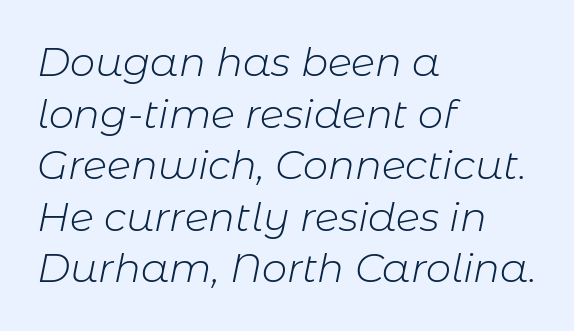
{"italic": "yes", "lean": "right", "slant_degrees": 11, "bold": "no", "weight": "light", "width": "normal", "stroke_contrast": "low", "x_height": "medium", "monospaced": "no", "underline": "no", "align": "left", "line_spacing": "normal", "line_spacing_ratio": 1.29, "letter_spacing": "normal", "letter_spacing_em": 0.0, "glyph_px": 40}
